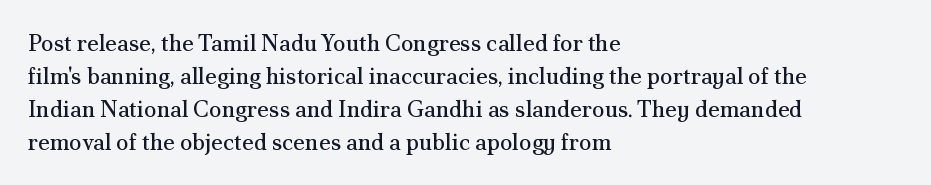
Honestly, the row spacing looks completely unremarkable. Caption: face not bold, strokes unweighted. Posture: vertical. This rendering features lettering with no underline. The setting favours the left margin, as ordinary paragraphs usually do.
